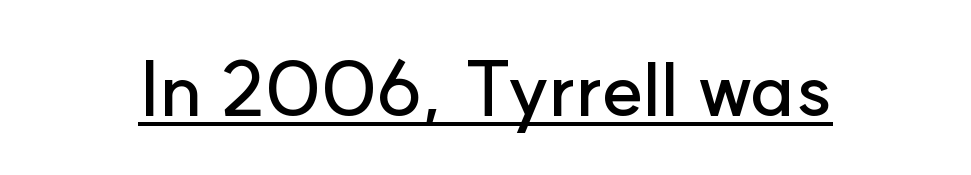
These lines are rendered in a variable-pitch font. To sum up the face: it is a sans, with no serifs. Is the letter spacing exaggerated? No — it looks like the ordinary default. Vertical strokes here are truly vertical. Students, observe the line beneath the letters — that is underlining.
